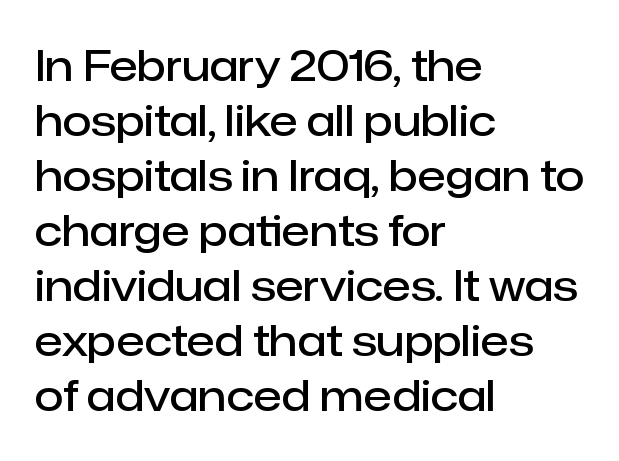
The image shows 42 px semibold sans-serif type, upright; set left-aligned, normal line spacing (1.31x), normal letter spacing, not underlined; low stroke contrast and a medium x-height.
